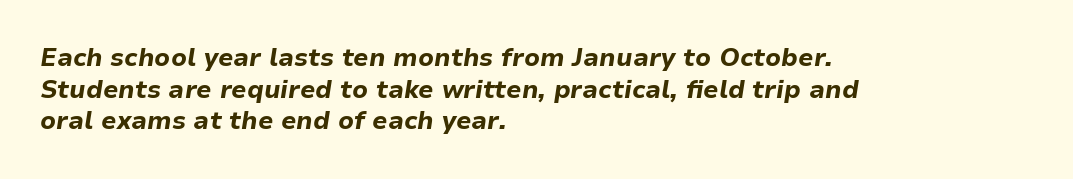
The image shows 25 px bold type, italic (leaning right); set left-aligned, normal line spacing (1.27x), normal letter spacing, not underlined.
